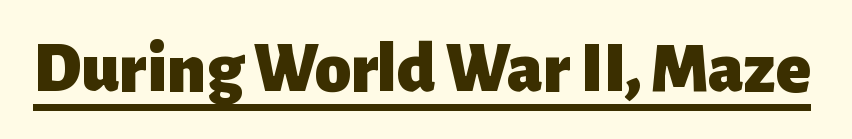
The rendered words wear a rule along their underside. Is there any slant? The stems are plumb. This sample uses a sans-serif face. The letters sit at their default tracking, neither squeezed nor spread. Each letter keeps its own natural width here, so spacing adapts to shape.
